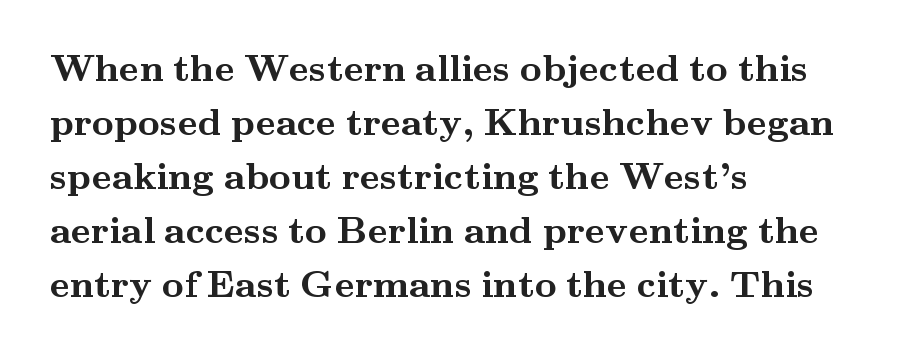
Check where the strokes stop: tiny serifs finish them off. Proportional: the letters do not fall into vertical columns. The block of text has a typical density, with ordinary space between rows. Letter spacing: default. On the weight axis this lands at bold, roughly 700. Does the copy run flush right? No — it runs flush left.
